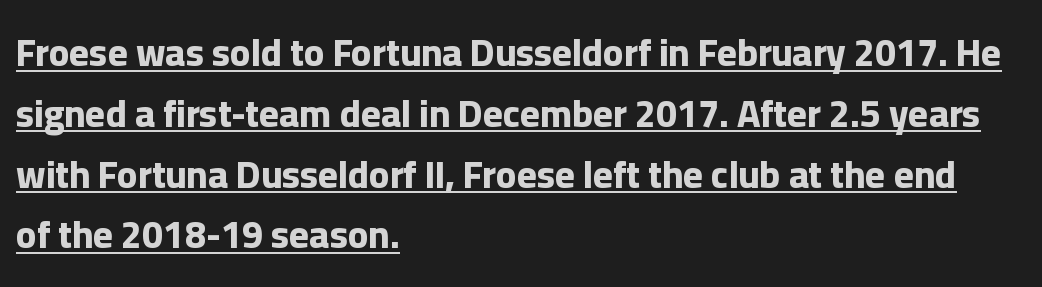
Q: Is the text bold? A: Yes.
Q: Is the text italic (slanted)? A: No, it is upright.
Q: Is the typeface a serif or a sans-serif typeface? A: Sans-serif.
Q: Is the text underlined? A: Yes.
Q: How is the paragraph aligned? A: Left-aligned.
Q: Is the spacing between letters normal or unusually wide? A: Normal.
Q: Is the spacing between lines tight, normal or loose? A: Normal.
Q: Width (condensed, normal, or wide)? A: Normal.
Q: Stroke contrast? A: Low.
Q: x-height? A: Medium.
Q: Monospaced? A: No.
